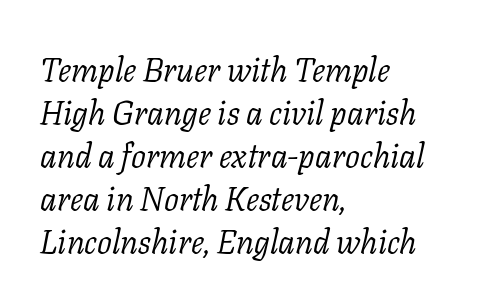
The image shows 33 px light serif type, italic (leaning right); set left-aligned, normal line spacing (1.3x), normal letter spacing, not underlined; low stroke contrast and a medium x-height.
